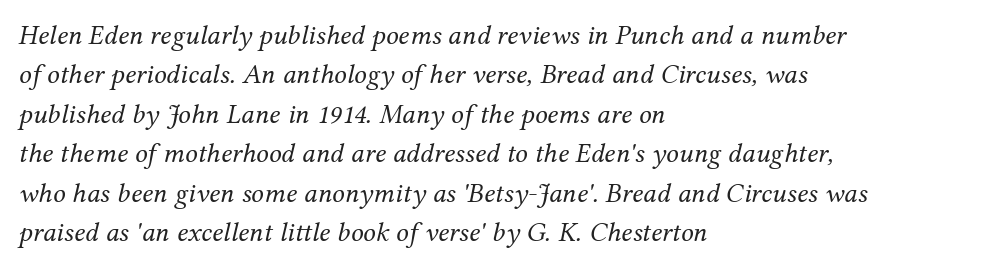
The image shows 28 px regular-weight serif type, italic (leaning right); set left-aligned, normal line spacing (1.41x), normal letter spacing, not underlined; medium stroke contrast and a medium x-height.
